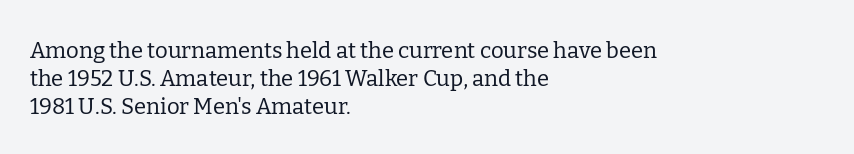
Q: Is the text bold? A: No.
Q: Is the text italic (slanted)? A: No, it is upright.
Q: Is the text underlined? A: No.
Q: How is the paragraph aligned? A: Left-aligned.
Q: Is the spacing between letters normal or unusually wide? A: Normal.
Q: Is the spacing between lines tight, normal or loose? A: Normal.
